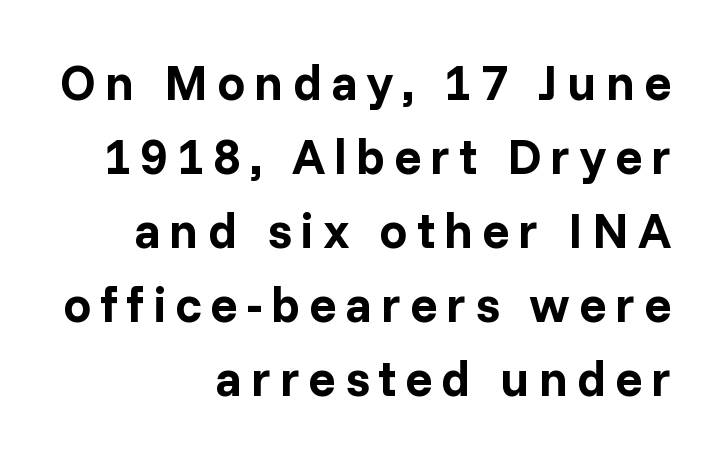
Q: Is the text bold? A: Yes.
Q: Is the text italic (slanted)? A: No, it is upright.
Q: Is the typeface a serif or a sans-serif typeface? A: Sans-serif.
Q: Is the text underlined? A: No.
Q: How is the paragraph aligned? A: Right-aligned.
Q: Is the spacing between lines tight, normal or loose? A: Normal.
Q: Width (condensed, normal, or wide)? A: Normal.
Q: Stroke contrast? A: Low.
Q: x-height? A: Medium.
Q: Monospaced? A: No.
